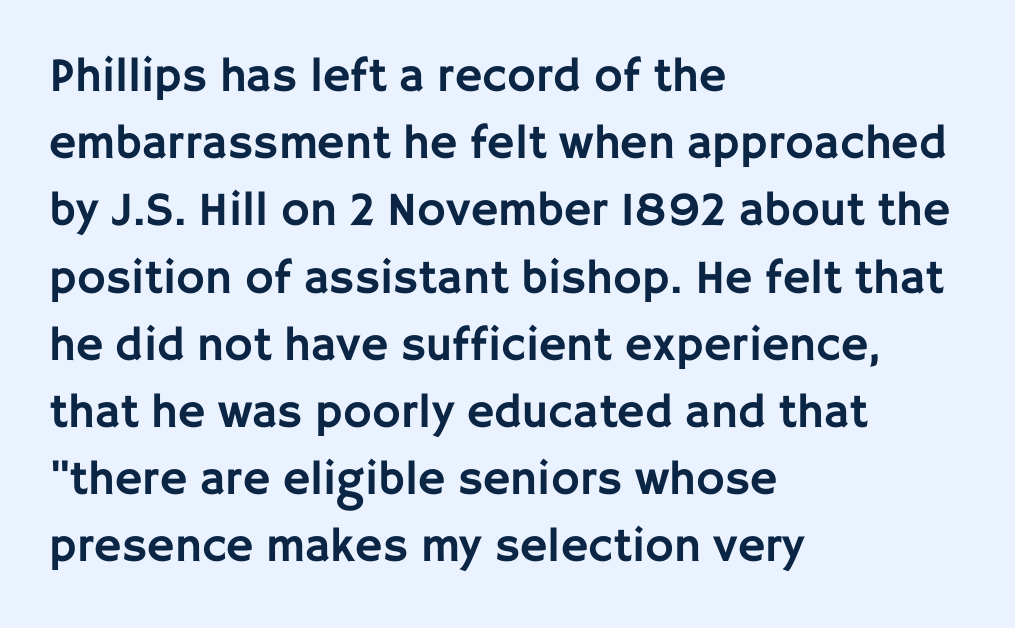
Q: Is the text italic (slanted)? A: No, it is upright.
Q: Is the typeface a serif or a sans-serif typeface? A: Sans-serif.
Q: Is the text underlined? A: No.
Q: How is the paragraph aligned? A: Left-aligned.
Q: Is the spacing between letters normal or unusually wide? A: Normal.
Q: Is the spacing between lines tight, normal or loose? A: Normal.
Q: Width (condensed, normal, or wide)? A: Normal.
Q: Stroke contrast? A: Low.
Q: x-height? A: Large.
Q: Monospaced? A: No.
